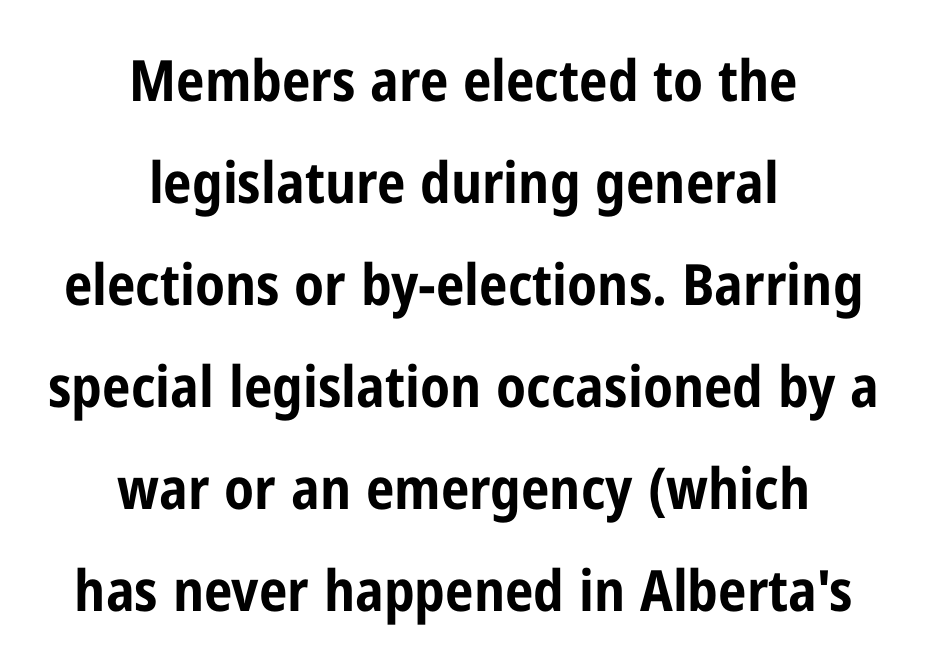
The face used here is a sans, in the tradition of grotesques and geometrics. Has an underline been added? It has not. The rendering uses natural spacing where letterforms have individual widths. Characters remain perfectly vertical along every line. I'd describe the lettering as bold — thick and assertive.
